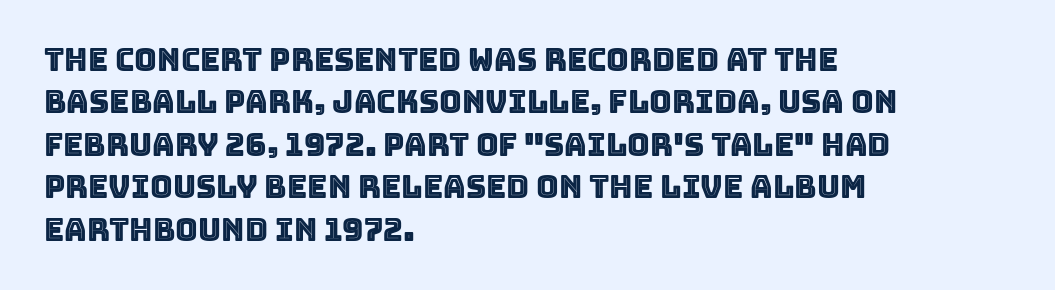
The image shows 31 px text type, upright; set left-aligned, normal line spacing (1.37x), normal letter spacing, not underlined; a large x-height.
